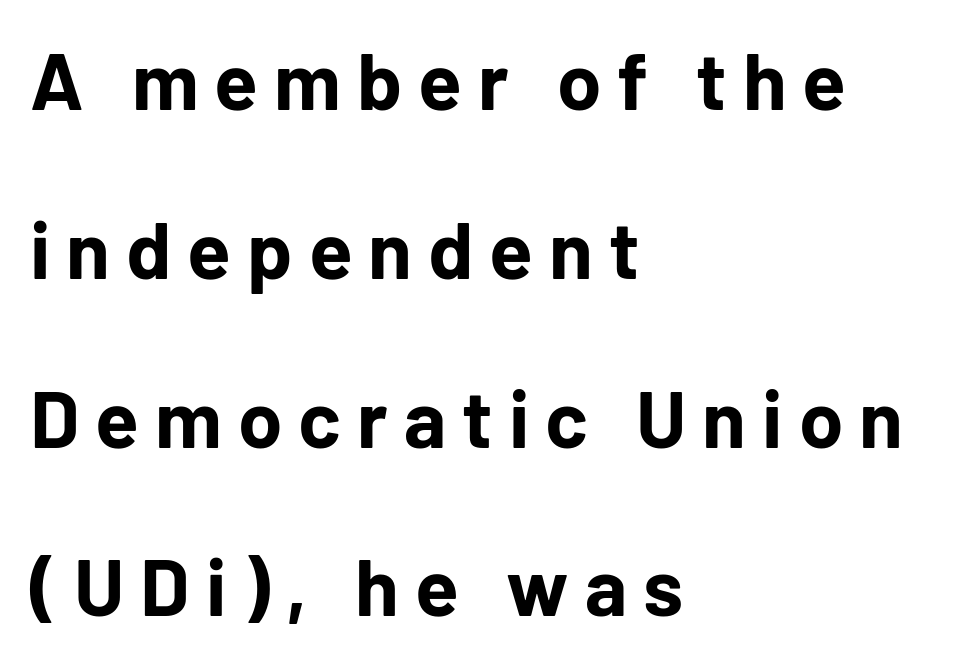
Q: Is the text bold? A: Yes.
Q: Is the text italic (slanted)? A: No, it is upright.
Q: Is the typeface a serif or a sans-serif typeface? A: Sans-serif.
Q: Is the text underlined? A: No.
Q: How is the paragraph aligned? A: Left-aligned.
Q: Is the spacing between letters normal or unusually wide? A: Unusually wide.
Q: Is the spacing between lines tight, normal or loose? A: Loose.
Q: Width (condensed, normal, or wide)? A: Normal.
Q: Stroke contrast? A: Low.
Q: x-height? A: Medium.
Q: Monospaced? A: No.
